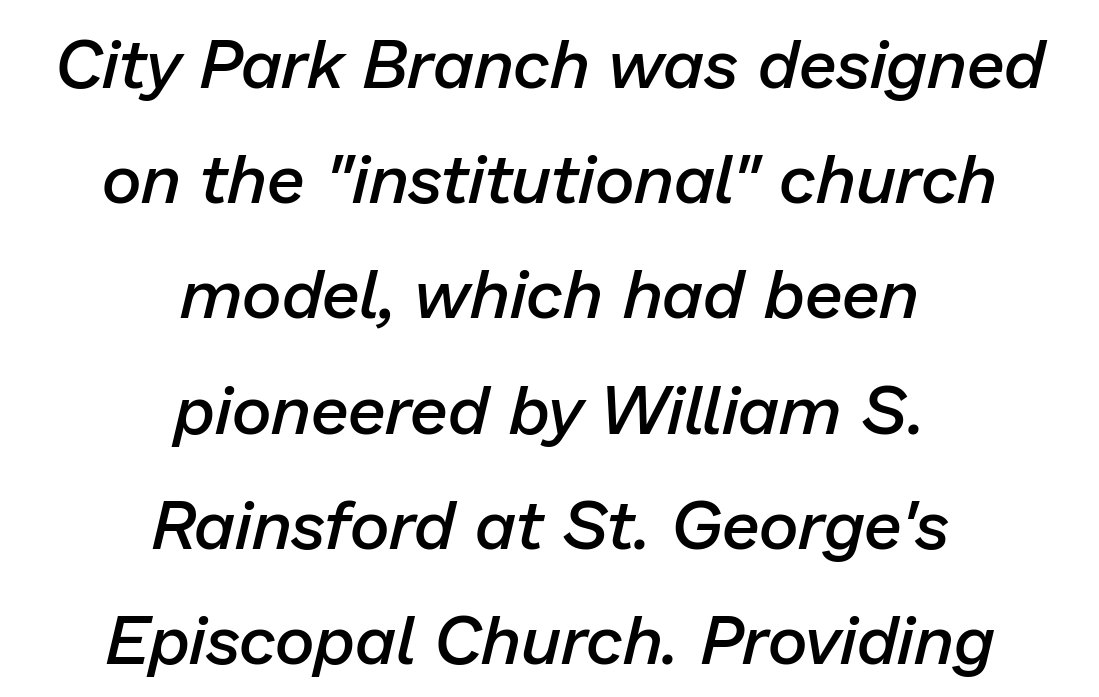
Q: Is the text bold? A: Semi-bold.
Q: Is the text italic (slanted)? A: Yes, it leans right by about 13 degrees.
Q: Is the text underlined? A: No.
Q: How is the paragraph aligned? A: Centered.
Q: Is the spacing between letters normal or unusually wide? A: Normal.
Q: Is the spacing between lines tight, normal or loose? A: Normal.
Q: Width (condensed, normal, or wide)? A: Normal.
Q: Stroke contrast? A: Low.
Q: x-height? A: Medium.
Q: Monospaced? A: No.
